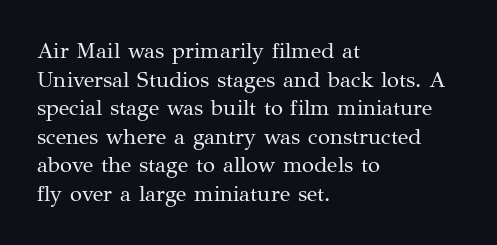
Q: Is the text bold? A: No.
Q: Is the text italic (slanted)? A: No, it is upright.
Q: Is the text underlined? A: No.
Q: How is the paragraph aligned? A: Left-aligned.
Q: Is the spacing between letters normal or unusually wide? A: Normal.
Q: Is the spacing between lines tight, normal or loose? A: Normal.
